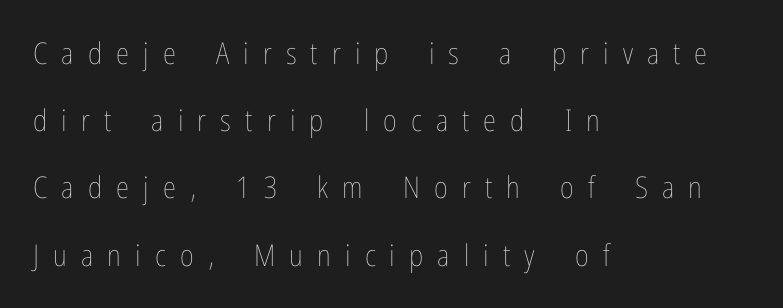
Q: Is the text bold? A: No.
Q: Is the text italic (slanted)? A: No, it is upright.
Q: Is the text underlined? A: No.
Q: How is the paragraph aligned? A: Left-aligned.
Q: Is the spacing between letters normal or unusually wide? A: Unusually wide.
Q: Is the spacing between lines tight, normal or loose? A: Loose.
Q: Width (condensed, normal, or wide)? A: Condensed.
Q: Stroke contrast? A: Low.
Q: x-height? A: Medium.
Q: Monospaced? A: No.
